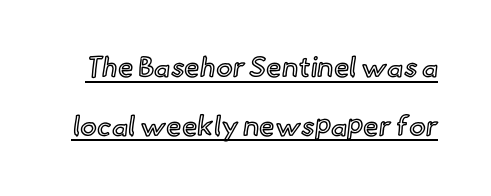
{"width": "normal", "x_height": "small", "monospaced": "no", "underline": "yes", "line_spacing": "loose", "line_spacing_ratio": 2.09, "letter_spacing": "normal", "letter_spacing_em": 0.0, "glyph_px": 28}
